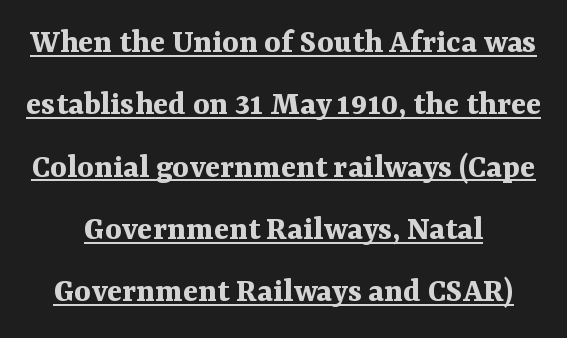
Q: Is the text bold? A: Yes.
Q: Is the text italic (slanted)? A: No, it is upright.
Q: Is the typeface a serif or a sans-serif typeface? A: Serif.
Q: Is the text underlined? A: Yes.
Q: How is the paragraph aligned? A: Centered.
Q: Is the spacing between letters normal or unusually wide? A: Normal.
Q: Width (condensed, normal, or wide)? A: Normal.
Q: Stroke contrast? A: Medium.
Q: x-height? A: Medium.
Q: Monospaced? A: No.
